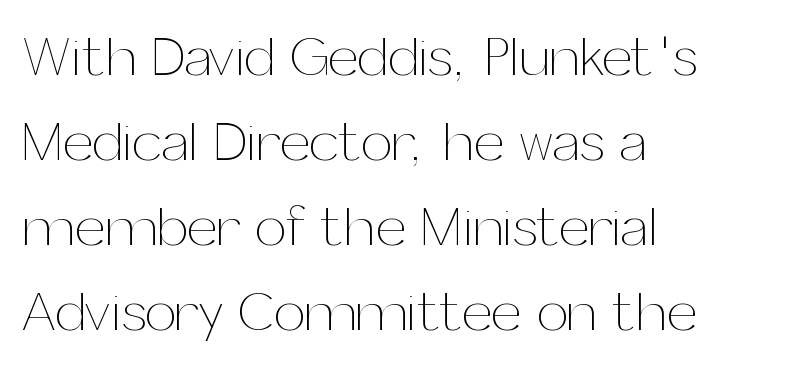
Reading down the column, the eye jumps a familiar distance to each next line. Bare-footed words on every line. Counters stay open thanks to moderate or lighter strokes. What stands out about the letter spacing? Nothing — it is the standard amount. Think of a printed novel: that variable character pitch is what you see here. These lines were composed using upright roman letters.
